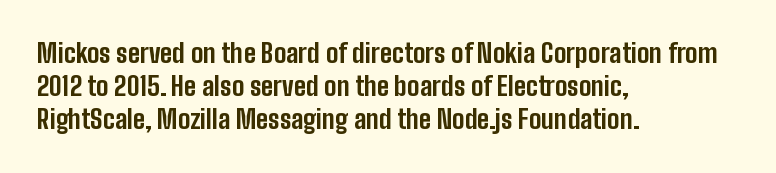
The leading is moderate, giving the passage an even texture. A dark, heavy texture on the line: the type is bold. Descenders hang freely into open space. Letter spacing: default. Notice how the passage keeps a crisp vertical edge on the left only. This is roman type, the default non-slanted kind.
